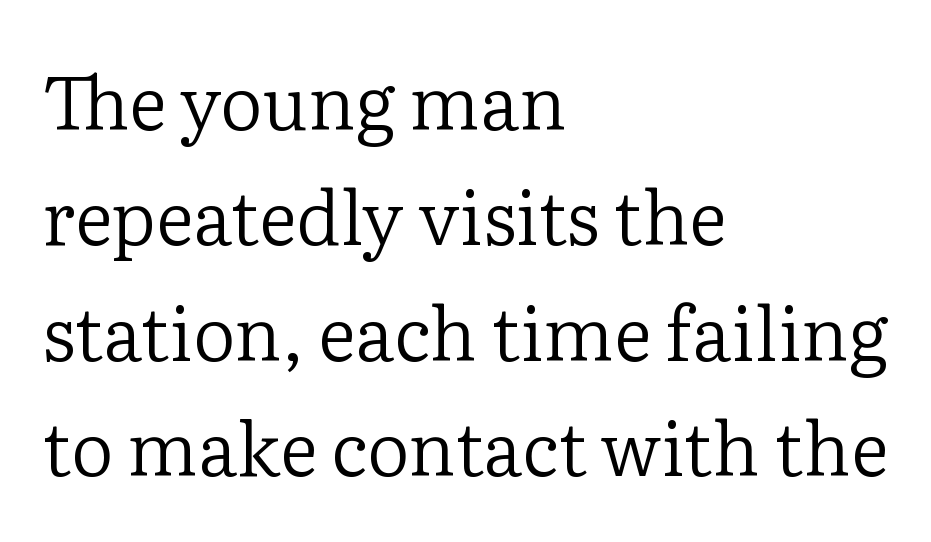
{"serif": "yes", "italic": "no", "bold": "no", "weight": "regular", "width": "normal", "stroke_contrast": "low", "x_height": "medium", "monospaced": "no", "underline": "no", "align": "left", "line_spacing": "normal", "line_spacing_ratio": 1.56, "letter_spacing": "normal", "letter_spacing_em": 0.0, "glyph_px": 74}
